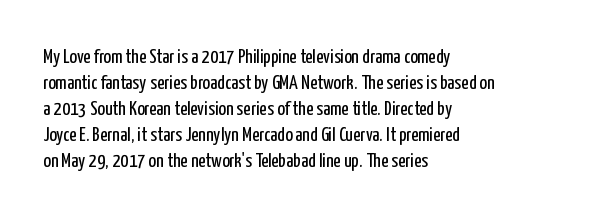
Where is the straight margin? On the left. This sample keeps an unexceptional amount of space between lines. The typesetting does not lean heavy: it is not bold. The gaps between neighbouring characters are ordinary and unremarkable. A clean baseline with only descenders dipping below it.
